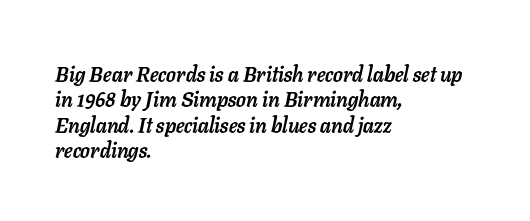
{"italic": "yes", "lean": "right", "slant_degrees": 11, "bold": "yes", "underline": "no", "align": "left", "line_spacing_ratio": 1.21, "letter_spacing": "normal", "letter_spacing_em": 0.0, "glyph_px": 21}
